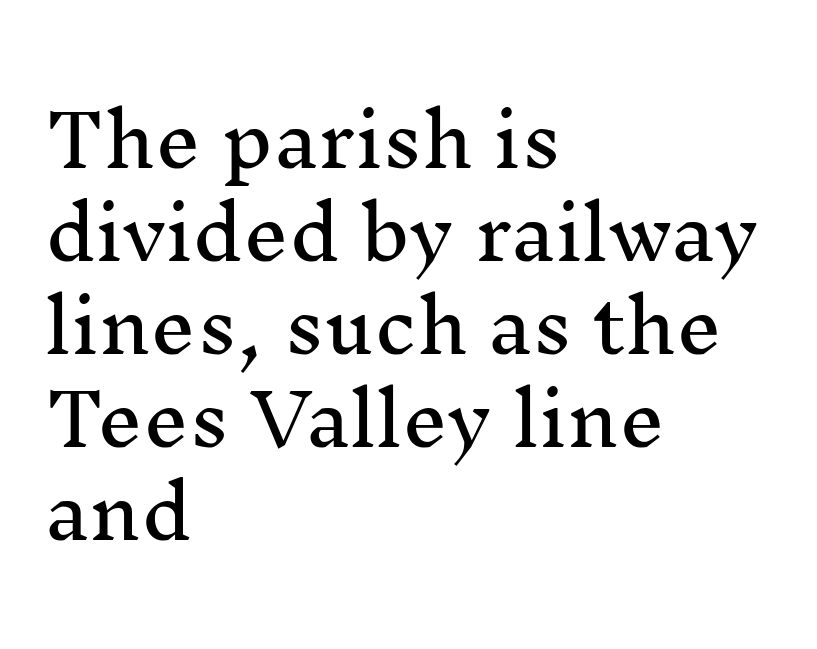
The image shows 72 px serif type, upright; set left-aligned, normal line spacing (1.29x), normal letter spacing, not underlined; medium stroke contrast and a medium x-height.
